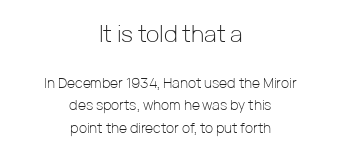
{"italic": "no", "bold": "no", "underline": "no", "align": "center", "line_spacing": "normal", "line_spacing_ratio": 1.62, "letter_spacing": "normal", "letter_spacing_em": 0.0, "larger_block": "first", "size_ratio": 1.64, "glyph_px": 23}
